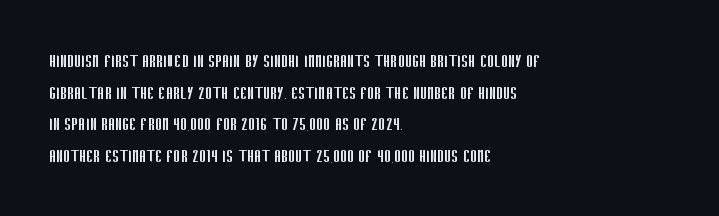
The image shows 21 px text type, upright; set left-aligned, normal line spacing (1.51x), normal letter spacing, not underlined.
